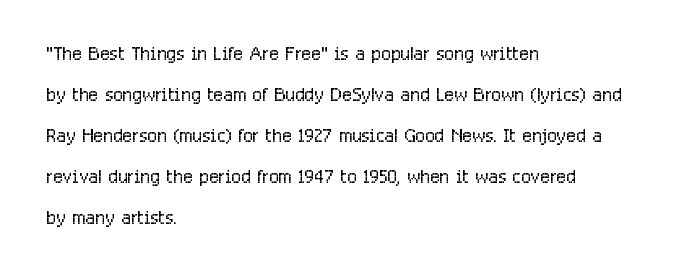
The image shows 26 px text type, upright; set left-aligned, normal line spacing (1.58x), normal letter spacing, not underlined.
